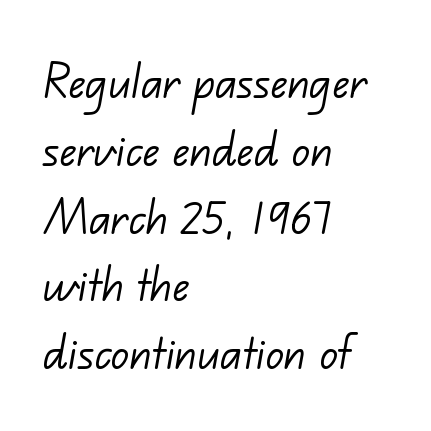
Unbolded letterforms with no extra heft. Note: no serifs on the glyphs. Horizontally, the lines are justified to the leading edge only. Nobody drew a line under any word here. This rendering leaves character spacing at its baseline value. The face used here is proportionally spaced, like ordinary book or web type.
